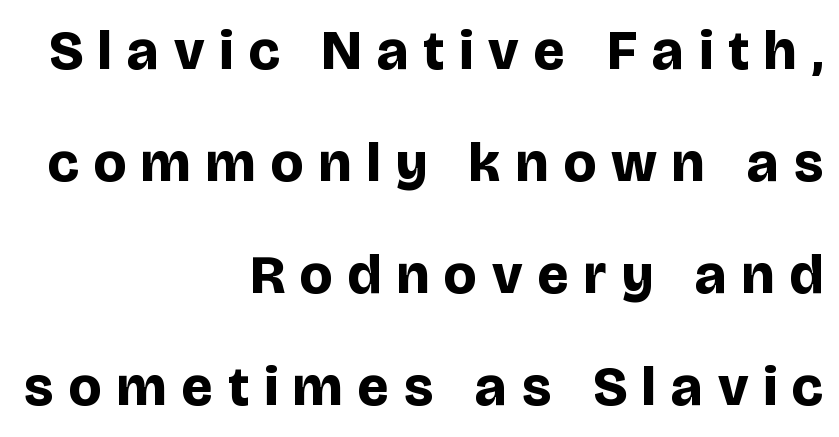
The face used here is a sans, in the tradition of grotesques and geometrics. Tracking here is generous; glyphs stand well apart from one another. The lettering holds an erect, upright posture throughout. These words are printed bold, with thick strokes throughout. Nobody drew a line under any word here. Character widths vary here, with narrow letters taking less room than wide ones.
